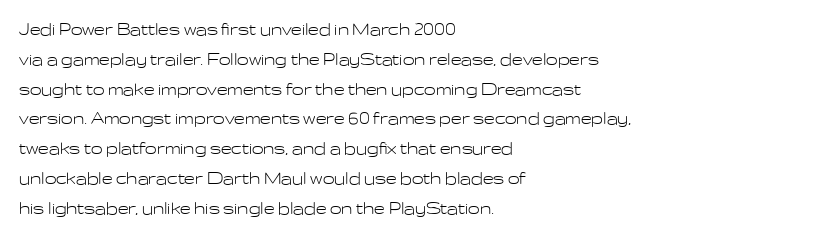
Q: Is the text bold? A: No.
Q: Is the text italic (slanted)? A: No, it is upright.
Q: Is the text underlined? A: No.
Q: How is the paragraph aligned? A: Left-aligned.
Q: Is the spacing between letters normal or unusually wide? A: Normal.
Q: Is the spacing between lines tight, normal or loose? A: Normal.
